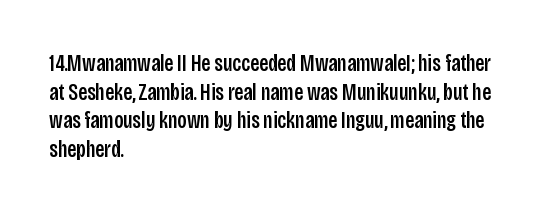
{"italic": "no", "underline": "no", "align": "left", "line_spacing_ratio": 1.24, "letter_spacing": "normal", "letter_spacing_em": 0.0, "glyph_px": 23}
